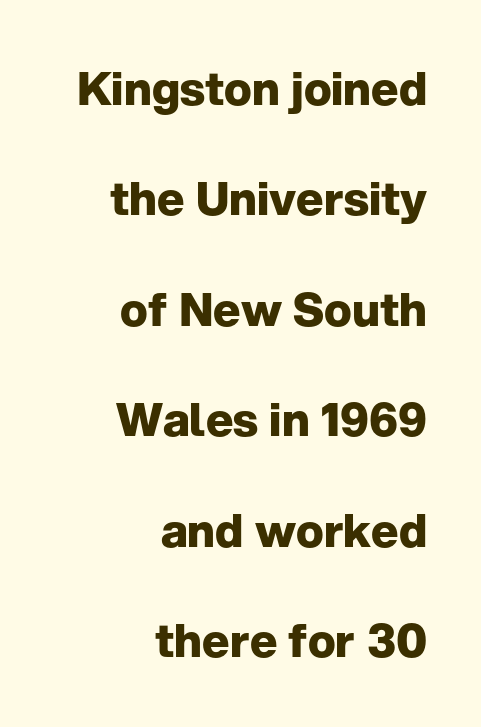
The typesetter chose a ragged-left arrangement here. Clear beneath every line of the passage. Serifs: no, the terminals of the letterforms are clean. Weight check: bold — yes, fully. Here the designer chose a conventional face with non-uniform glyph widths. Italic: no, the glyphs are upright roman.
